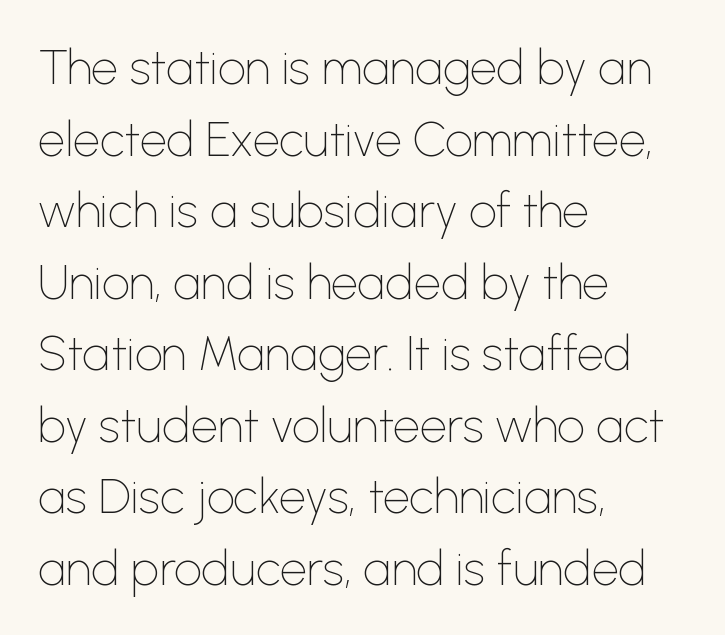
{"serif": "no", "italic": "no", "bold": "no", "weight": "thin", "width": "normal", "stroke_contrast": "low", "x_height": "medium", "monospaced": "no", "underline": "no", "align": "left", "line_spacing": "normal", "line_spacing_ratio": 1.49, "letter_spacing": "normal", "letter_spacing_em": 0.0, "glyph_px": 48}
